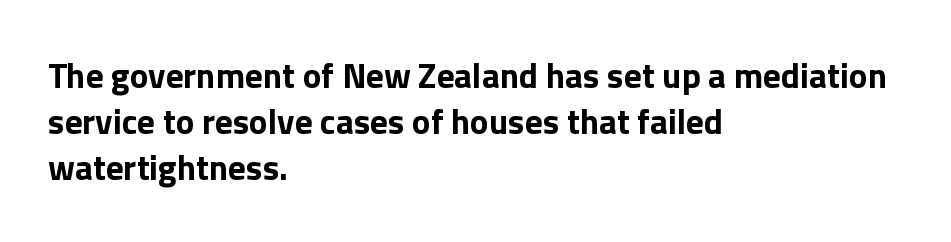
Q: Is the text bold? A: Yes.
Q: Is the text italic (slanted)? A: No, it is upright.
Q: Is the typeface a serif or a sans-serif typeface? A: Sans-serif.
Q: Is the text underlined? A: No.
Q: How is the paragraph aligned? A: Left-aligned.
Q: Is the spacing between letters normal or unusually wide? A: Normal.
Q: Is the spacing between lines tight, normal or loose? A: Normal.
Q: Width (condensed, normal, or wide)? A: Normal.
Q: x-height? A: Medium.
Q: Monospaced? A: No.
